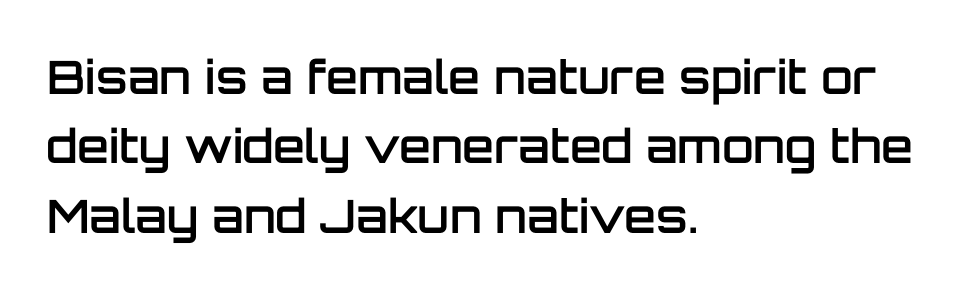
{"serif": "no", "italic": "no", "bold": "semi", "weight": "semibold", "width": "normal", "stroke_contrast": "low", "x_height": "large", "monospaced": "no", "underline": "no", "align": "left", "line_spacing": "normal", "line_spacing_ratio": 1.51, "letter_spacing": "normal", "letter_spacing_em": 0.0, "glyph_px": 46}
